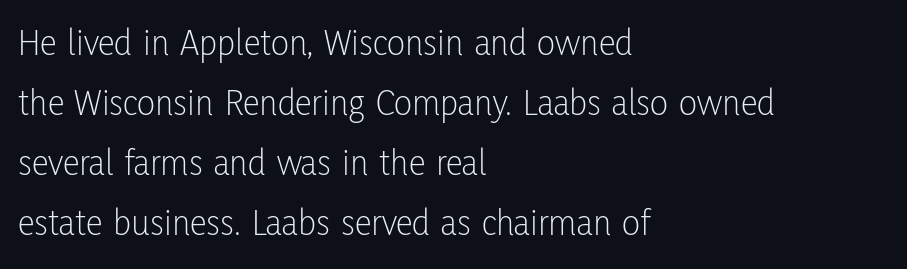
The image shows 38 px light, condensed sans-serif type, upright; set left-aligned, normal line spacing (1.58x), normal letter spacing, not underlined; low stroke contrast and a medium x-height.
